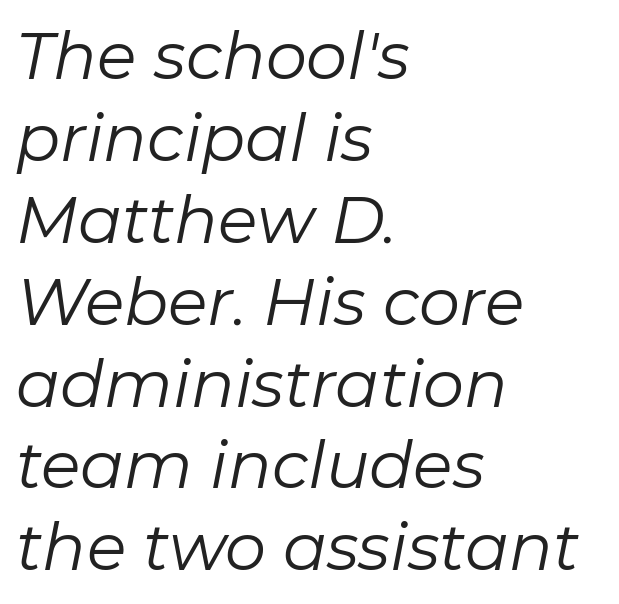
{"italic": "yes", "lean": "right", "slant_degrees": 11, "bold": "no", "weight": "regular", "width": "normal", "stroke_contrast": "low", "x_height": "medium", "monospaced": "no", "underline": "no", "align": "left", "line_spacing": "normal", "line_spacing_ratio": 1.26, "letter_spacing": "normal", "letter_spacing_em": 0.0, "glyph_px": 65}
